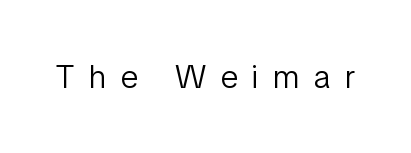
Posture: upright roman. The passage shown has open, widely tracked lettering throughout. Regarding serifs, this sample does without them. Each row of text sits above clean, open space. The letters advance in unequal steps, a hallmark of proportional type. No chunkiness to these letters — they're not bold.
